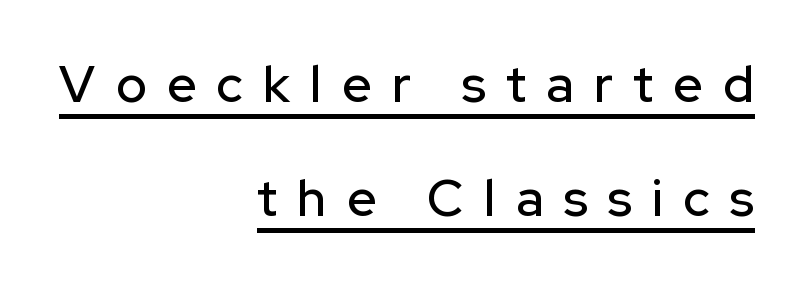
{"serif": "no", "italic": "no", "width": "normal", "stroke_contrast": "low", "x_height": "medium", "monospaced": "no", "underline": "yes", "align": "right", "line_spacing": "loose", "line_spacing_ratio": 2.24, "letter_spacing": "wide", "letter_spacing_em": 0.4, "glyph_px": 51}
